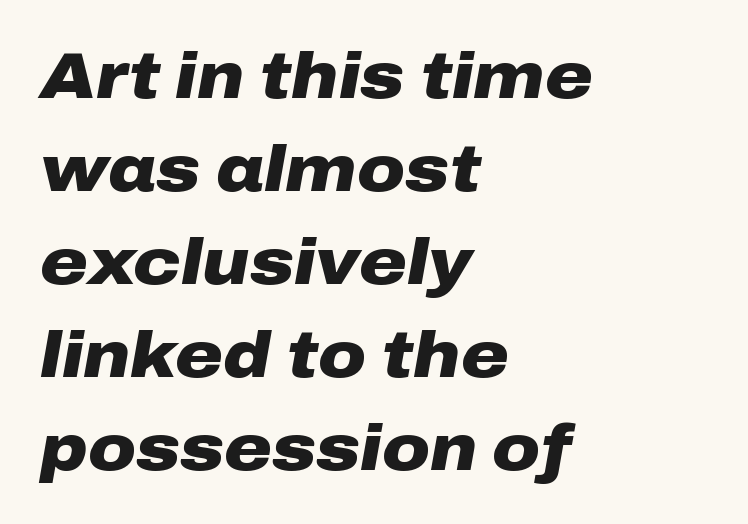
The image shows 65 px heavy, wide type, italic (leaning right); set left-aligned, normal line spacing (1.43x), normal letter spacing, not underlined; low stroke contrast and a medium x-height.
